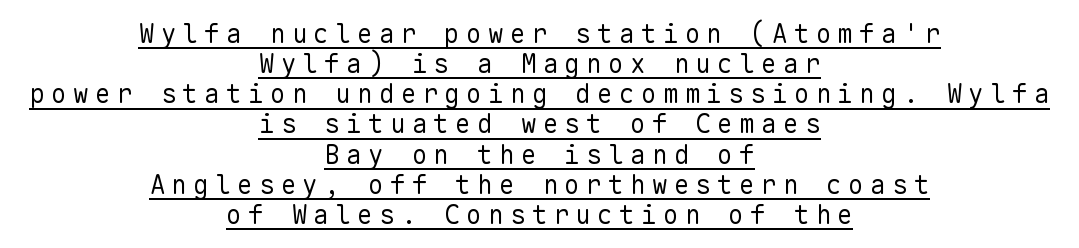
The image shows 26 px text type, upright; set centered, line spacing 1.16x, unusually wide letter spacing (+0.24 em), underlined.
